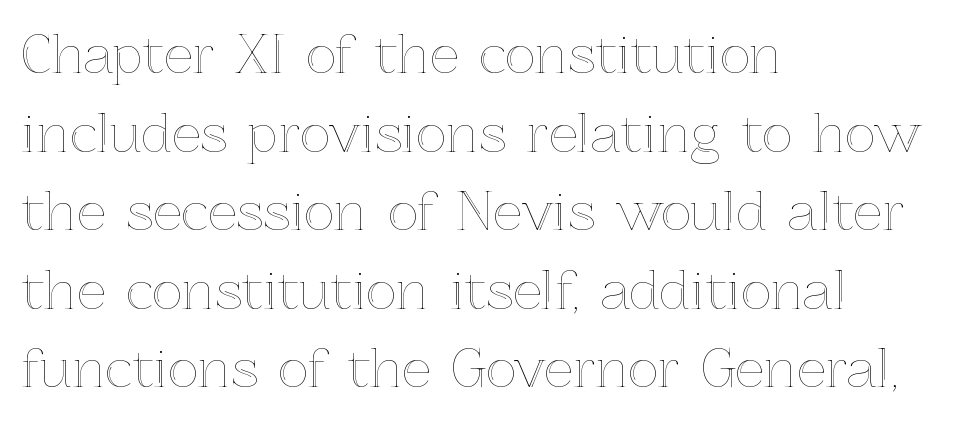
Q: Is the text italic (slanted)? A: No, it is upright.
Q: Is the text underlined? A: No.
Q: How is the paragraph aligned? A: Left-aligned.
Q: Is the spacing between letters normal or unusually wide? A: Normal.
Q: Is the spacing between lines tight, normal or loose? A: Normal.
Q: Width (condensed, normal, or wide)? A: Normal.
Q: x-height? A: Medium.
Q: Monospaced? A: No.
